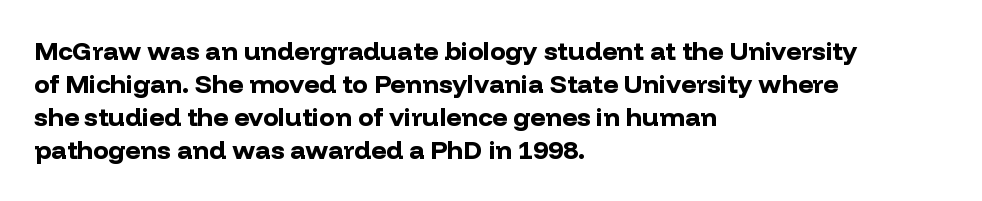
The leading is moderate, giving the passage an even texture. A dark, heavy texture on the line: the type is bold. Descenders hang freely into open space. Letter spacing: default. Notice how the passage keeps a crisp vertical edge on the left only. This is roman type, the default non-slanted kind.
